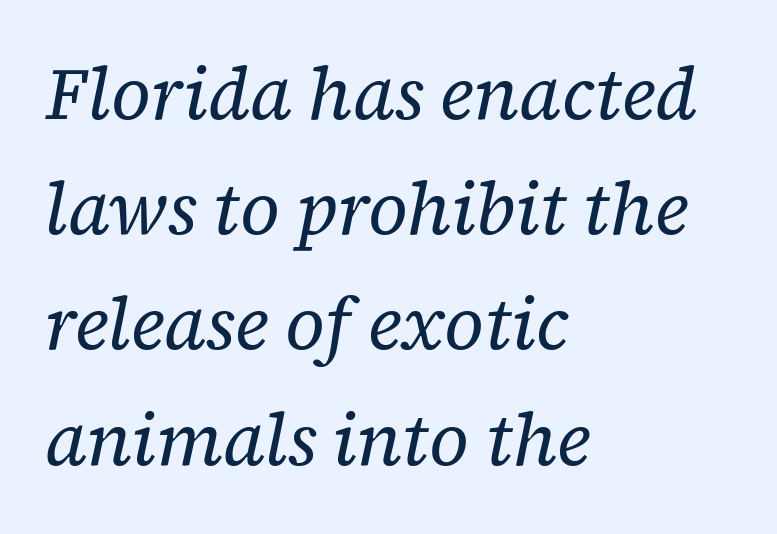
The image shows 72 px regular-weight serif type, italic (leaning right); set left-aligned, normal line spacing (1.6x), normal letter spacing, not underlined; low stroke contrast and a medium x-height.
